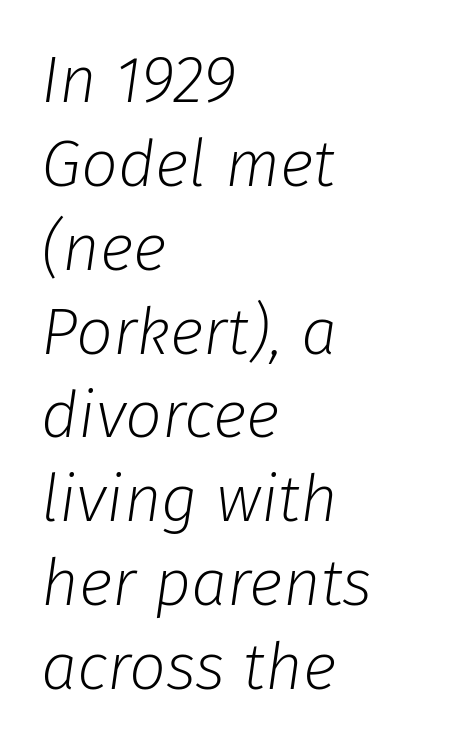
Each new line begins a customary step beneath the previous one. The passage shown has conventional tracking throughout. The font's italic variant was chosen for this text. Descender tails drop into unmarked territory.
